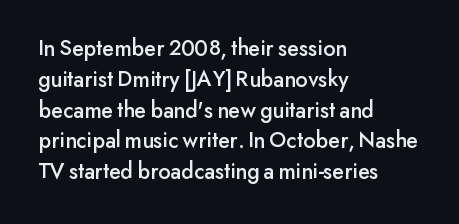
The image shows 23 px text type, upright; set left-aligned, normal line spacing (1.34x), normal letter spacing, not underlined.
